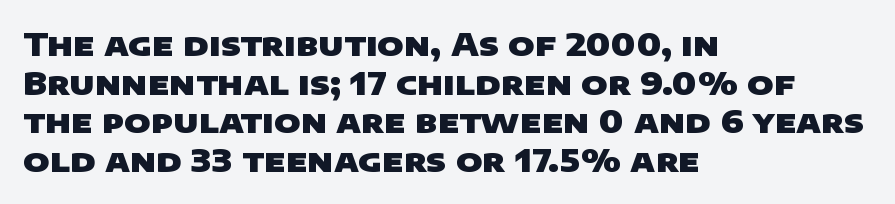
These lines are rendered in a variable-pitch font. The text block is weighted toward the left margin, trailing off unevenly rightward. Characters follow at the spacing the type designer built in. Typographic density is high because the face is bold. Glance below the letters and you will spot only blank space. The characters display no serif detailing; their extremities are plain.
